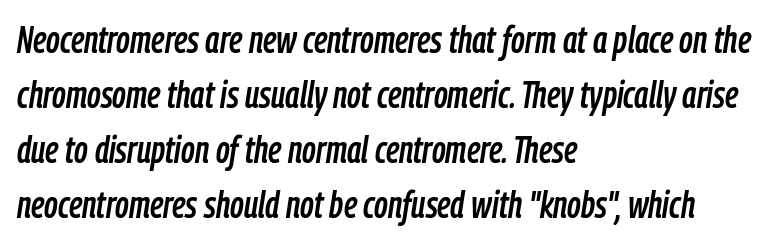
The letters advance in unequal steps, a hallmark of proportional type. The area under the type is left untouched. Compared with typical paragraphs, the rows here are spaced about the same. The rendering applies a slant to the glyphs. The lines are quadded left. Students, note that the glyphs here touch the page at normal intervals.
